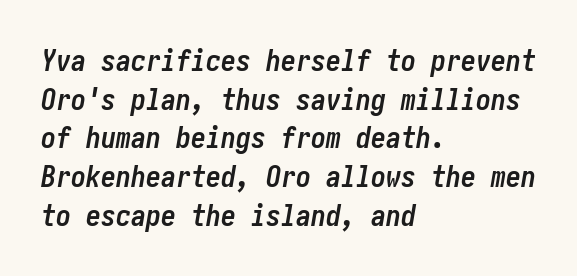
Q: Is the text bold? A: Yes.
Q: Is the text italic (slanted)? A: Yes, it leans right by about 10 degrees.
Q: Is the text underlined? A: No.
Q: How is the paragraph aligned? A: Left-aligned.
Q: Is the spacing between letters normal or unusually wide? A: Normal.
Q: Is the spacing between lines tight, normal or loose? A: Normal.
Q: Width (condensed, normal, or wide)? A: Condensed.
Q: Stroke contrast? A: Low.
Q: x-height? A: Medium.
